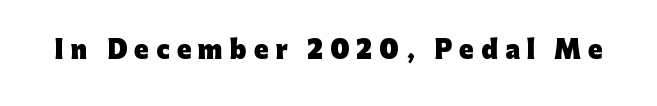
{"italic": "no", "bold": "yes", "underline": "no", "letter_spacing": "wide", "letter_spacing_em": 0.29, "glyph_px": 24}
